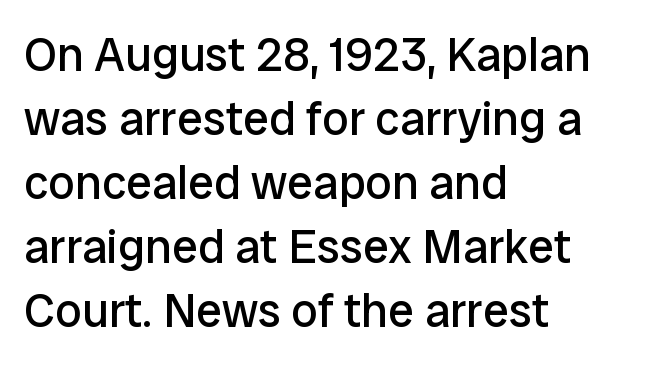
The image shows 47 px regular-weight sans-serif type, upright; set left-aligned, normal line spacing (1.36x), normal letter spacing, not underlined; low stroke contrast and a medium x-height.
